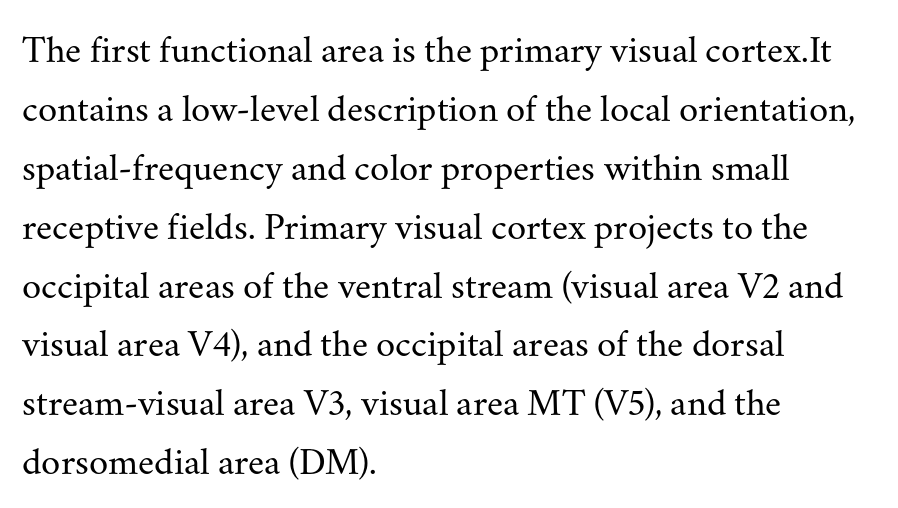
The image shows 39 px regular-weight serif type, upright; set left-aligned, normal line spacing (1.51x), normal letter spacing, not underlined; medium stroke contrast and a small x-height.
